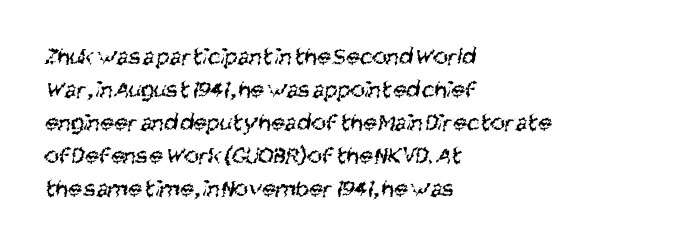
{"bold": "no", "underline": "no", "align": "left", "line_spacing": "normal", "line_spacing_ratio": 1.32, "letter_spacing": "normal", "letter_spacing_em": 0.0, "glyph_px": 25}
